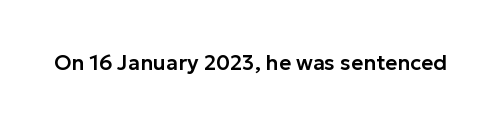
Every character sits straight up, as roman type does. The string is rendered with underlining switched off. Students, note that the glyphs here touch the page at normal intervals.
